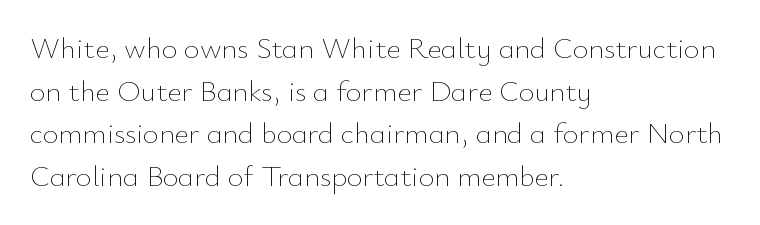
{"italic": "no", "bold": "no", "weight": "thin", "width": "normal", "stroke_contrast": "low", "x_height": "small", "monospaced": "no", "underline": "no", "align": "left", "line_spacing": "normal", "line_spacing_ratio": 1.42, "letter_spacing": "normal", "letter_spacing_em": 0.0, "glyph_px": 30}
